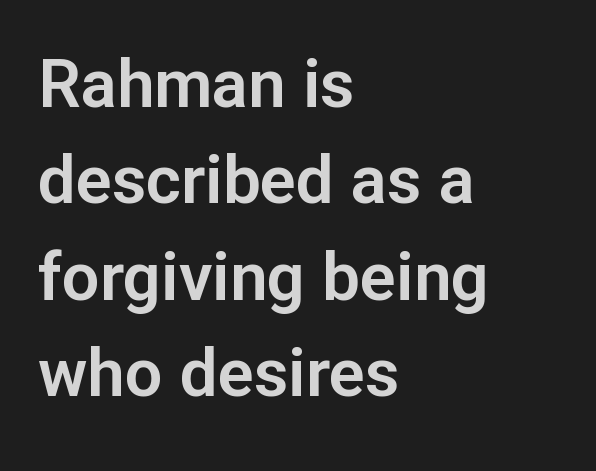
Q: Is the text italic (slanted)? A: No, it is upright.
Q: Is the typeface a serif or a sans-serif typeface? A: Sans-serif.
Q: Is the text underlined? A: No.
Q: How is the paragraph aligned? A: Left-aligned.
Q: Is the spacing between letters normal or unusually wide? A: Normal.
Q: Is the spacing between lines tight, normal or loose? A: Normal.
Q: Width (condensed, normal, or wide)? A: Normal.
Q: Stroke contrast? A: Low.
Q: x-height? A: Medium.
Q: Monospaced? A: No.
